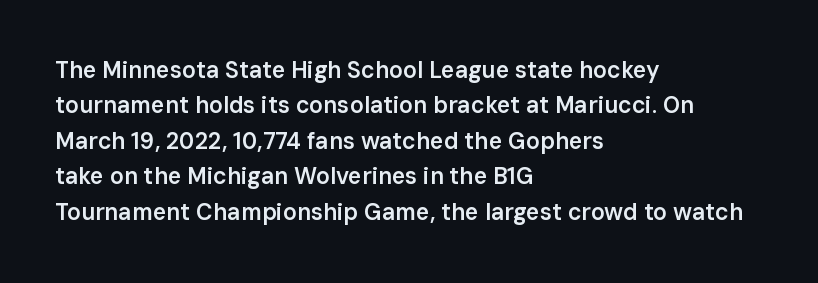
{"italic": "no", "bold": "semi", "underline": "no", "align": "left", "line_spacing": "normal", "line_spacing_ratio": 1.54, "letter_spacing": "normal", "letter_spacing_em": 0.0, "glyph_px": 23}
